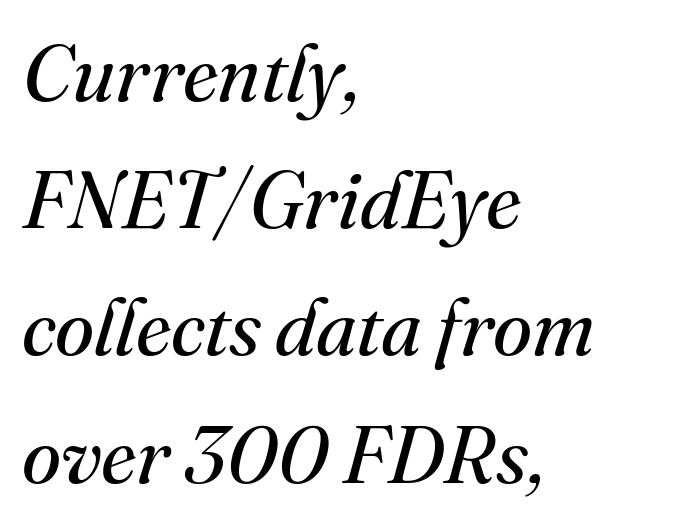
What stands out about the letter spacing? Nothing — it is the standard amount. Italic: yes, the glyphs are oblique. Lines of text with bare space underneath. Layout note: lines flush left.
